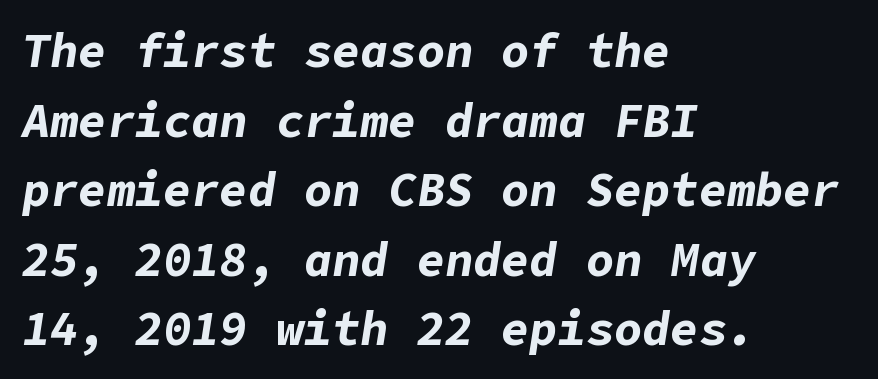
The image shows 47 px bold type, italic (leaning right); set left-aligned, normal line spacing (1.48x), normal letter spacing, not underlined; low stroke contrast and a medium x-height.
